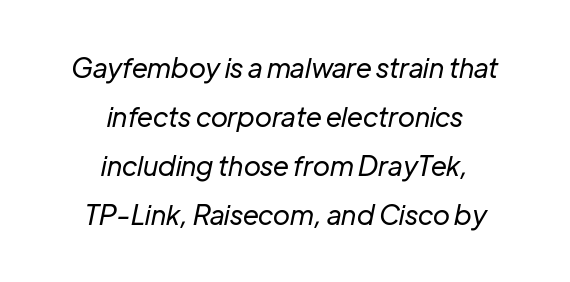
Q: Is the text bold? A: No.
Q: Is the text italic (slanted)? A: Yes, it leans right by about 12 degrees.
Q: Is the text underlined? A: No.
Q: How is the paragraph aligned? A: Centered.
Q: Is the spacing between letters normal or unusually wide? A: Normal.
